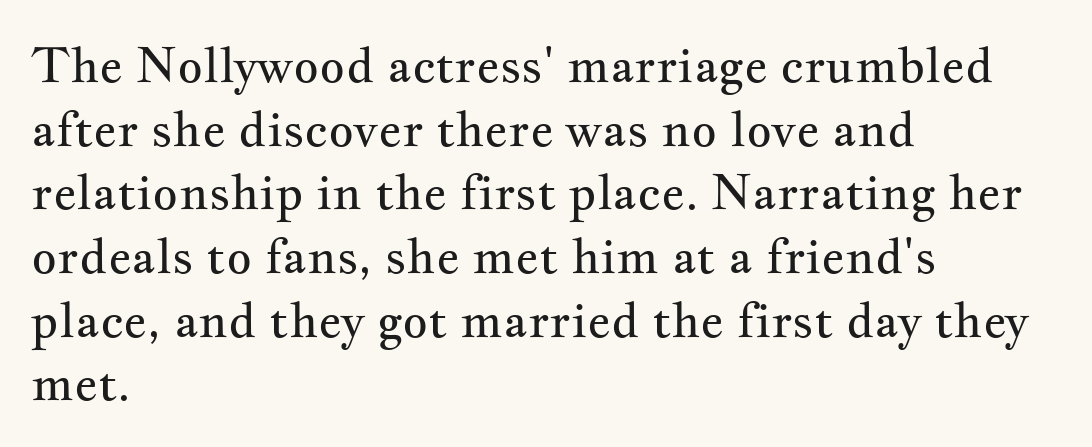
Q: Is the text bold? A: No.
Q: Is the text italic (slanted)? A: No, it is upright.
Q: Is the typeface a serif or a sans-serif typeface? A: Serif.
Q: Is the text underlined? A: No.
Q: How is the paragraph aligned? A: Left-aligned.
Q: Is the spacing between letters normal or unusually wide? A: Normal.
Q: Is the spacing between lines tight, normal or loose? A: Normal.
Q: Width (condensed, normal, or wide)? A: Wide.
Q: Stroke contrast? A: Medium.
Q: x-height? A: Small.
Q: Monospaced? A: No.
